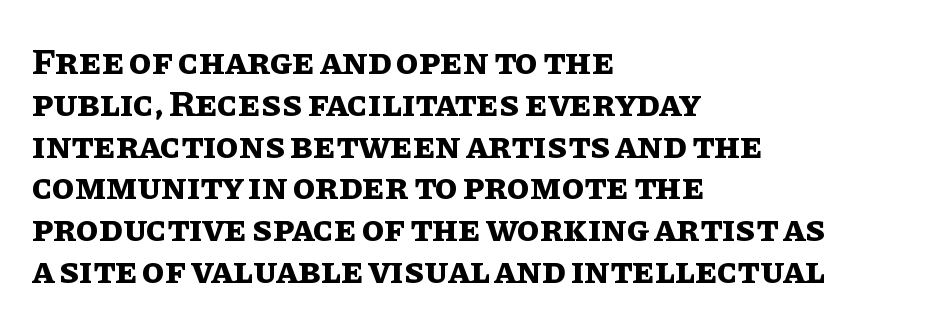
{"italic": "no", "bold": "yes", "weight": "bold", "width": "normal", "stroke_contrast": "low", "x_height": "large", "monospaced": "no", "underline": "no", "align": "left", "line_spacing": "tight", "line_spacing_ratio": 1.13, "letter_spacing": "normal", "letter_spacing_em": 0.0, "glyph_px": 37}
